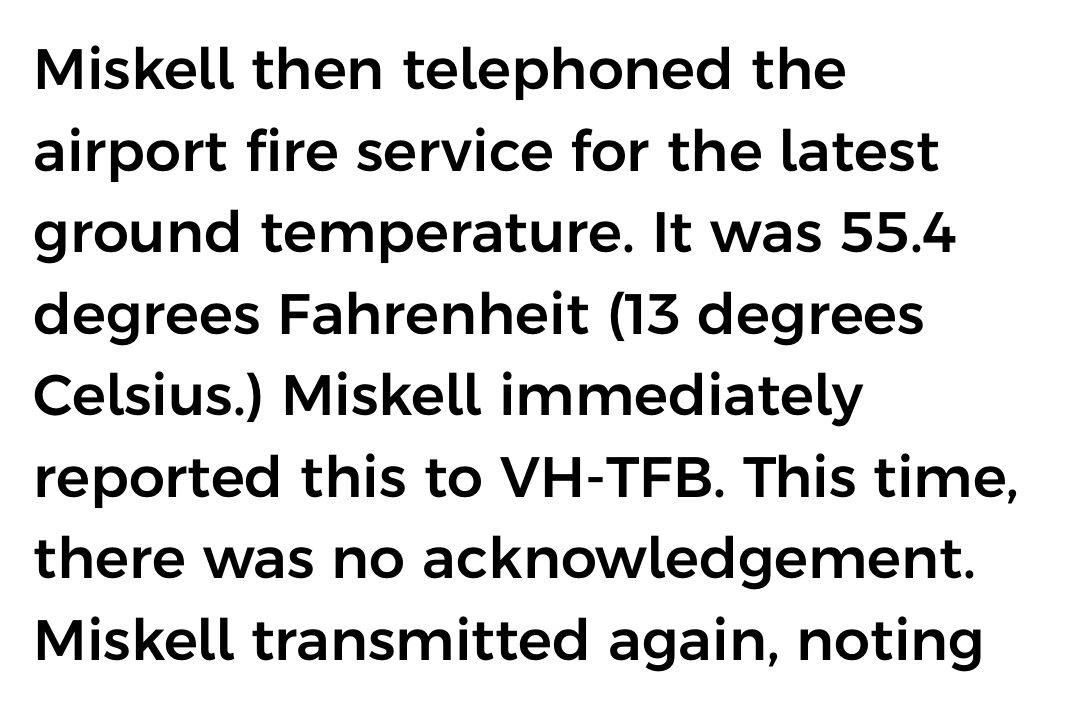
Q: Is the text italic (slanted)? A: No, it is upright.
Q: Is the typeface a serif or a sans-serif typeface? A: Sans-serif.
Q: Is the text underlined? A: No.
Q: How is the paragraph aligned? A: Left-aligned.
Q: Is the spacing between letters normal or unusually wide? A: Normal.
Q: Is the spacing between lines tight, normal or loose? A: Normal.
Q: Width (condensed, normal, or wide)? A: Normal.
Q: Stroke contrast? A: Low.
Q: x-height? A: Medium.
Q: Monospaced? A: No.
